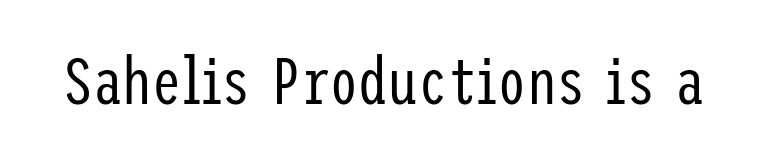
The image shows 66 px regular-weight, condensed sans-serif type, upright; set normal letter spacing, not underlined; low stroke contrast and a medium x-height.
